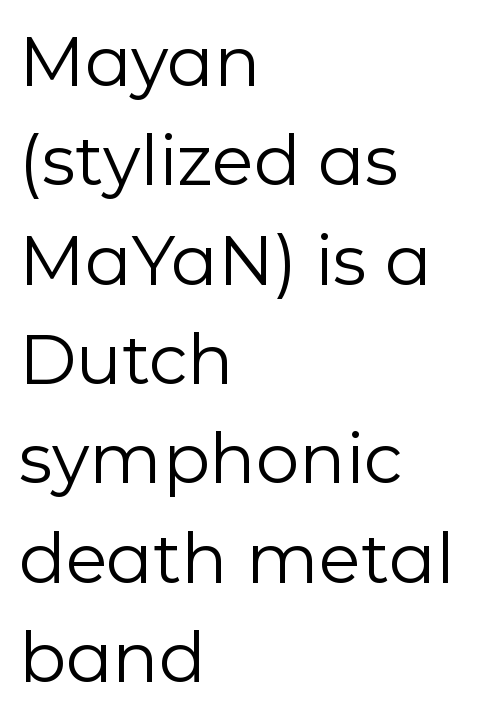
Q: Is the text bold? A: No.
Q: Is the text italic (slanted)? A: No, it is upright.
Q: Is the typeface a serif or a sans-serif typeface? A: Sans-serif.
Q: Is the text underlined? A: No.
Q: How is the paragraph aligned? A: Left-aligned.
Q: Is the spacing between letters normal or unusually wide? A: Normal.
Q: Is the spacing between lines tight, normal or loose? A: Normal.
Q: Width (condensed, normal, or wide)? A: Normal.
Q: Stroke contrast? A: Low.
Q: x-height? A: Medium.
Q: Monospaced? A: No.
